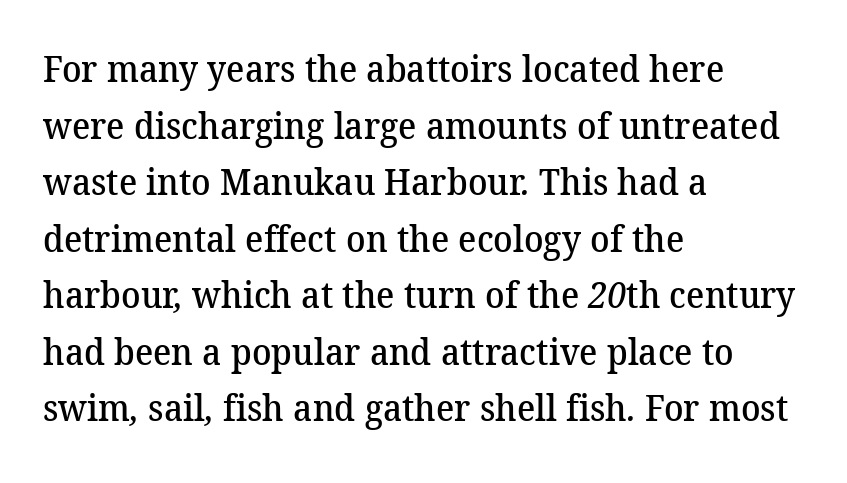
Q: Is the text bold? A: Semi-bold.
Q: Is the typeface a serif or a sans-serif typeface? A: Serif.
Q: Is the text underlined? A: No.
Q: How is the paragraph aligned? A: Left-aligned.
Q: Is the spacing between letters normal or unusually wide? A: Normal.
Q: Is the spacing between lines tight, normal or loose? A: Normal.
Q: Width (condensed, normal, or wide)? A: Normal.
Q: Stroke contrast? A: Medium.
Q: x-height? A: Medium.
Q: Monospaced? A: No.
